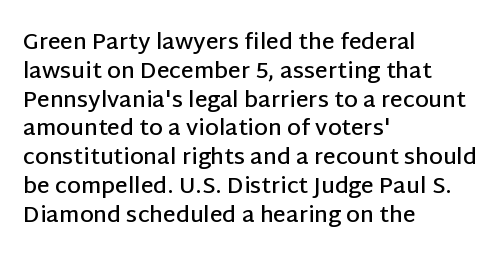
The image shows 22 px text type, upright; set left-aligned, normal line spacing (1.31x), normal letter spacing, not underlined.
